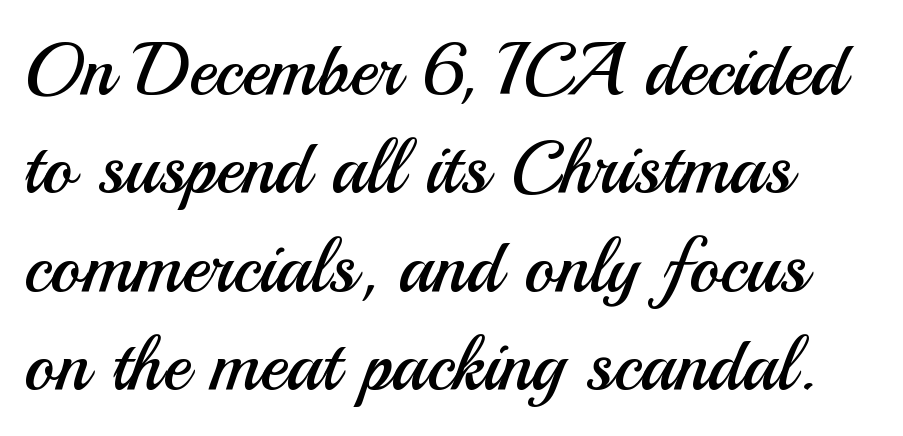
{"serif": "no", "bold": "no", "weight": "regular", "width": "normal", "stroke_contrast": "medium", "x_height": "small", "monospaced": "no", "underline": "no", "align": "left", "line_spacing": "normal", "line_spacing_ratio": 1.33, "letter_spacing": "normal", "letter_spacing_em": 0.0, "glyph_px": 74}
